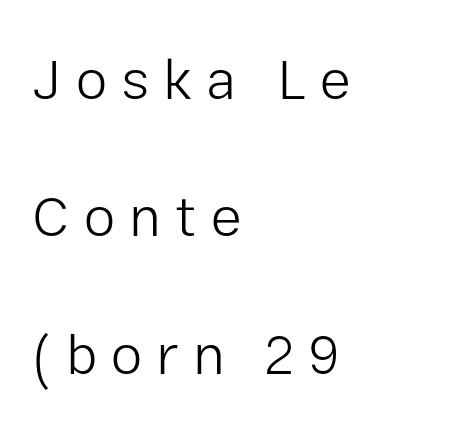
The image shows 57 px light sans-serif type, upright; set left-aligned, loose line spacing (2.41x), unusually wide letter spacing (+0.25 em), not underlined; low stroke contrast and a medium x-height.
